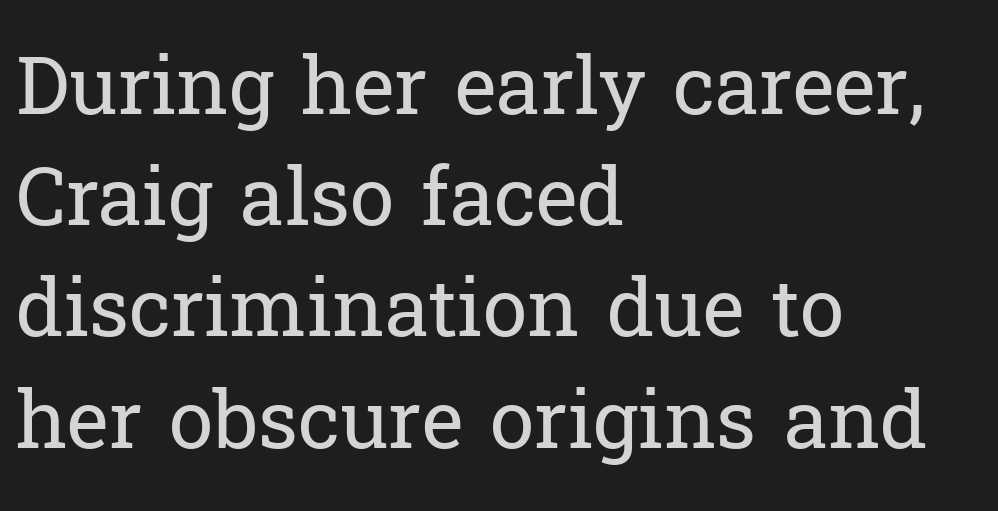
A serif font was chosen for this passage. Does the lettering tilt? It doesn't — this is upright. Think of a printed novel: that variable character pitch is what you see here. The setting favours the left margin, as ordinary paragraphs usually do.
